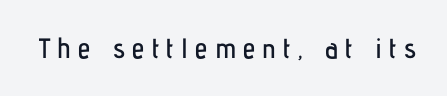
{"serif": "no", "italic": "no", "width": "condensed", "stroke_contrast": "low", "x_height": "medium", "monospaced": "no", "underline": "no", "letter_spacing": "wide", "letter_spacing_em": 0.26, "glyph_px": 28}
